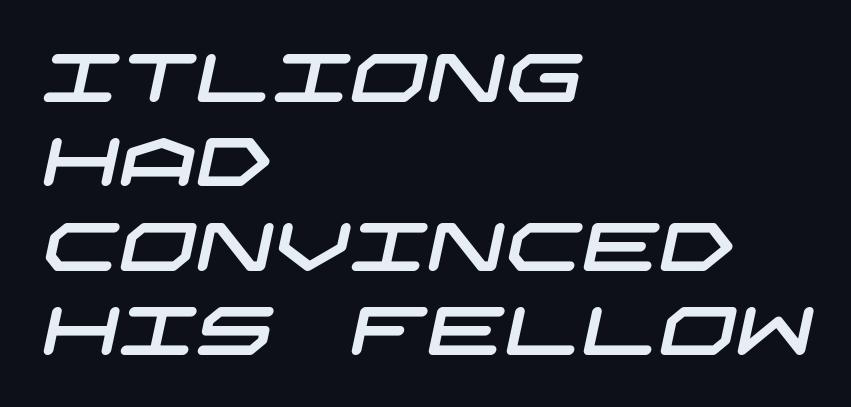
{"serif": "no", "width": "wide", "stroke_contrast": "low", "x_height": "large", "underline": "no", "align": "left", "line_spacing_ratio": 1.24, "letter_spacing": "normal", "letter_spacing_em": 0.0, "glyph_px": 68}
